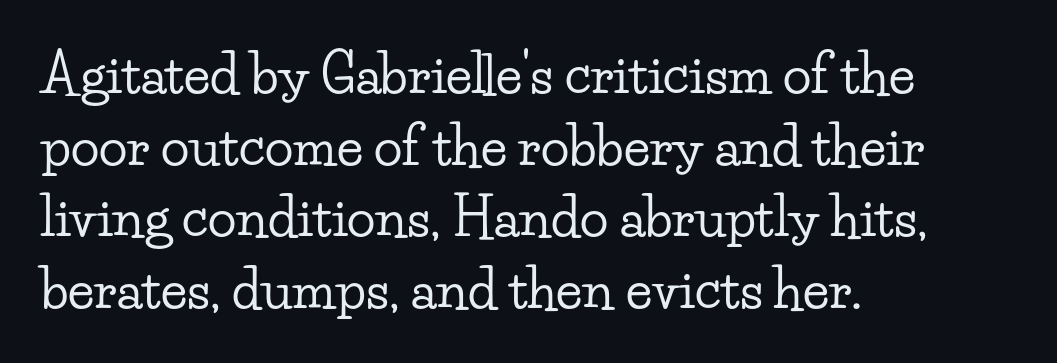
Q: Is the text italic (slanted)? A: No, it is upright.
Q: Is the typeface a serif or a sans-serif typeface? A: Serif.
Q: Is the text underlined? A: No.
Q: How is the paragraph aligned? A: Left-aligned.
Q: Is the spacing between letters normal or unusually wide? A: Normal.
Q: Is the spacing between lines tight, normal or loose? A: Normal.
Q: Width (condensed, normal, or wide)? A: Wide.
Q: Stroke contrast? A: Low.
Q: x-height? A: Small.
Q: Monospaced? A: No.
